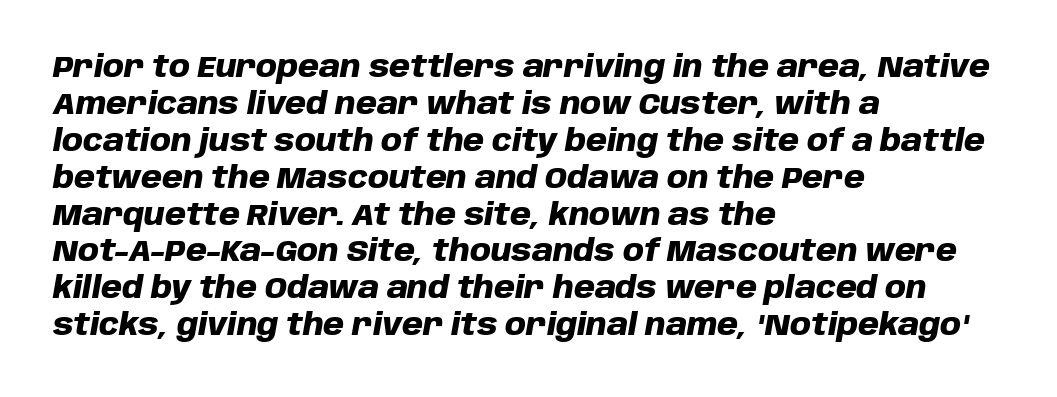
The image shows 30 px heavy type, italic (leaning right); set left-aligned, line spacing 1.23x, normal letter spacing, not underlined; low stroke contrast and a large x-height.
